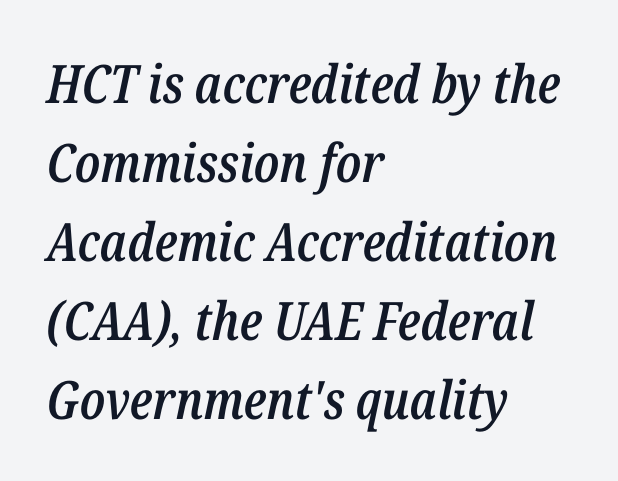
The image shows 53 px semibold, condensed type, italic (leaning right); set left-aligned, normal line spacing (1.49x), normal letter spacing, not underlined; low stroke contrast and a medium x-height.
